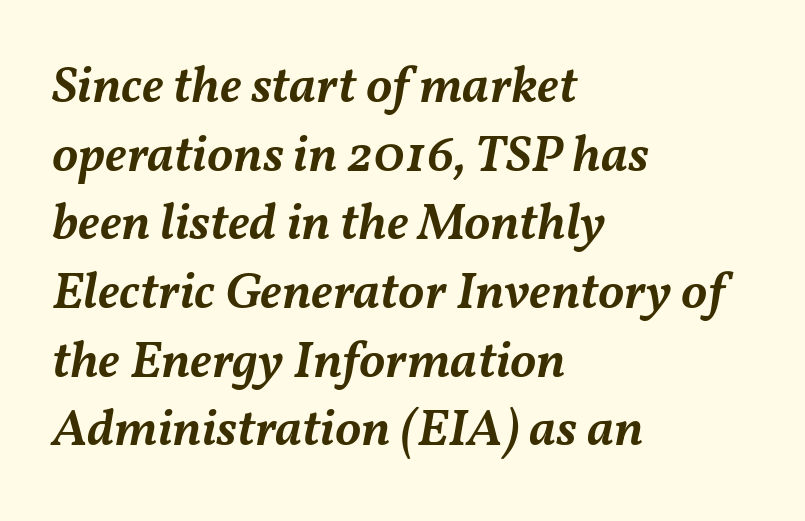
{"italic": "yes", "lean": "right", "slant_degrees": 11, "bold": "semi", "weight": "semibold", "width": "normal", "stroke_contrast": "medium", "x_height": "medium", "monospaced": "no", "underline": "no", "align": "left", "line_spacing": "normal", "line_spacing_ratio": 1.32, "letter_spacing": "normal", "letter_spacing_em": 0.0, "glyph_px": 52}
